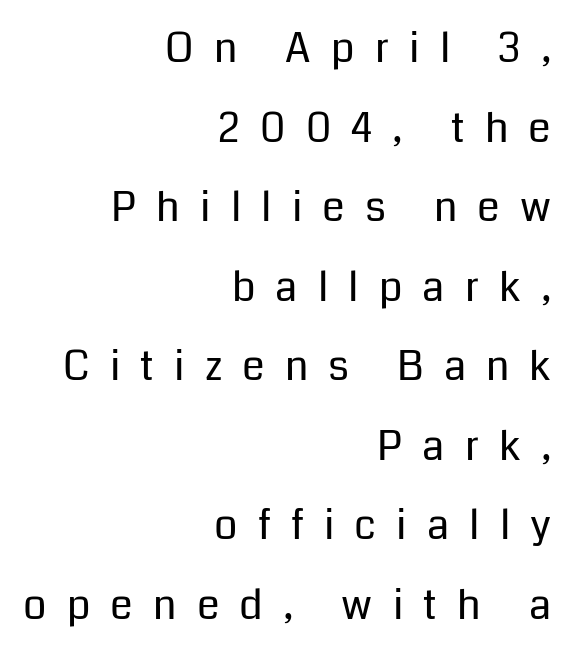
Which margin do the lines hug? The right one — the left edge is uneven. In terms of letterspacing, this is a distinctly airy, spread setting. Is this a fixed-width face? No — the glyphs have proportional, varying widths. Notice how the stems are strictly vertical — no italics here. Vertical stems look standard width or narrower in stroke.
